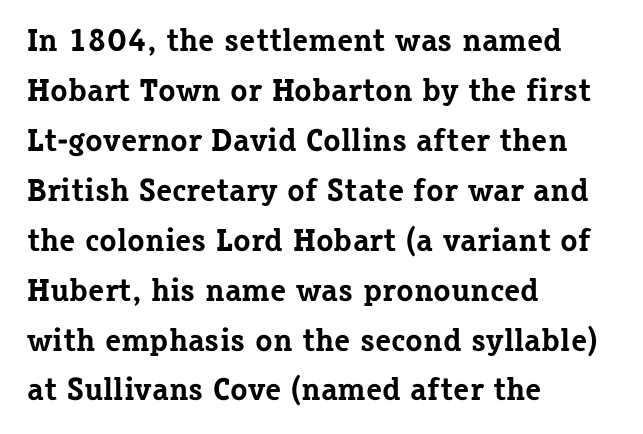
Q: Is the text bold? A: Yes.
Q: Is the text italic (slanted)? A: No, it is upright.
Q: Is the typeface a serif or a sans-serif typeface? A: Serif.
Q: Is the text underlined? A: No.
Q: How is the paragraph aligned? A: Left-aligned.
Q: Is the spacing between letters normal or unusually wide? A: Normal.
Q: Is the spacing between lines tight, normal or loose? A: Normal.
Q: Width (condensed, normal, or wide)? A: Normal.
Q: Stroke contrast? A: Low.
Q: x-height? A: Medium.
Q: Monospaced? A: No.
